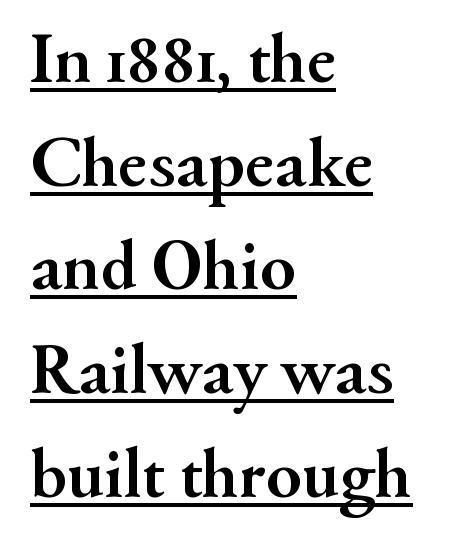
{"serif": "yes", "italic": "no", "bold": "yes", "weight": "semibold", "width": "normal", "stroke_contrast": "medium", "x_height": "small", "monospaced": "no", "underline": "yes", "align": "left", "line_spacing": "normal", "line_spacing_ratio": 1.42, "letter_spacing": "normal", "letter_spacing_em": 0.0, "glyph_px": 73}
